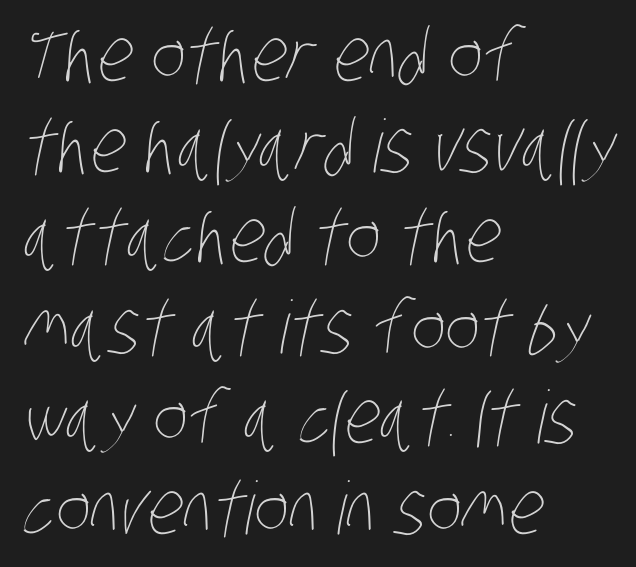
If you drew a ruler down the left edge, every line would touch it. Just letters on the line, the space beneath them empty. Students, note that the glyphs here touch the page at normal intervals. This sample has the flowing, uneven cadence of proportional lettering. Vertical stems look standard width or narrower in stroke.
